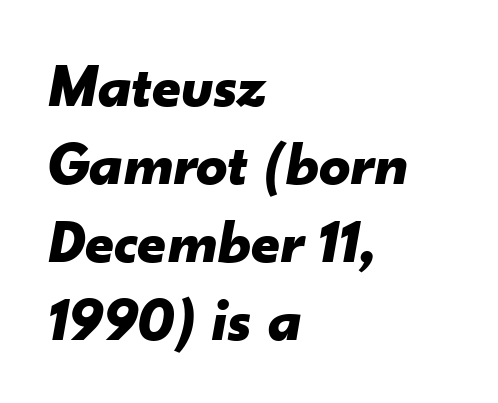
The words here are not underlined. Leading matches the norm, producing a regular column. If you drew a line through each stem, it would be angled. Layout note: lines flush left.
